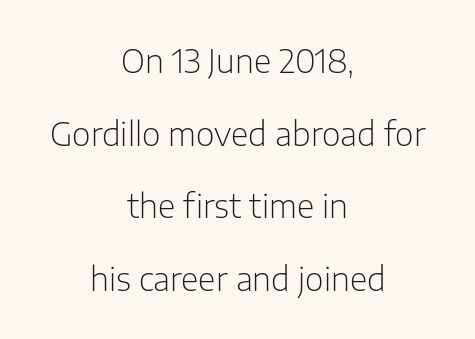
The image shows 32 px light sans-serif type, upright; set centered, loose line spacing (2.27x), normal letter spacing, not underlined; low stroke contrast and a medium x-height.
